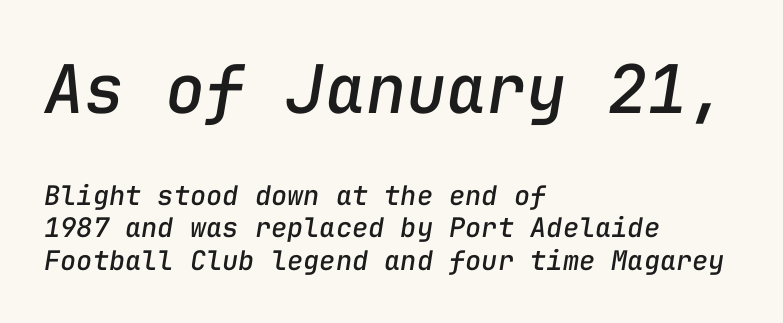
{"italic": "yes", "lean": "right", "slant_degrees": 9, "width": "normal", "stroke_contrast": "low", "x_height": "medium", "monospaced": "yes", "underline": "no", "align": "left", "line_spacing_ratio": 1.19, "letter_spacing": "normal", "letter_spacing_em": 0.0, "larger_block": "first", "size_ratio": 2.48, "glyph_px": 67}
